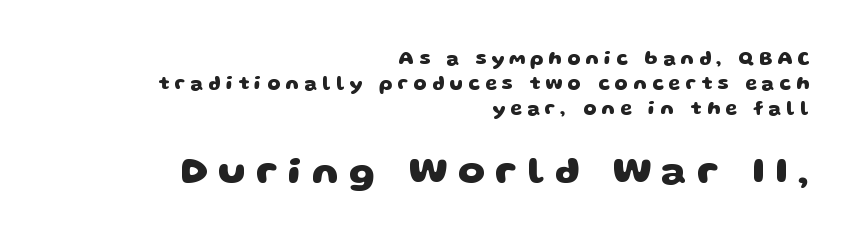
{"serif": "no", "bold": "yes", "weight": "heavy", "width": "wide", "stroke_contrast": "low", "x_height": "large", "monospaced": "no", "underline": "no", "align": "right", "line_spacing": "normal", "line_spacing_ratio": 1.32, "letter_spacing": "wide", "letter_spacing_em": 0.27, "larger_block": "second", "size_ratio": 2.0, "glyph_px": 38}
